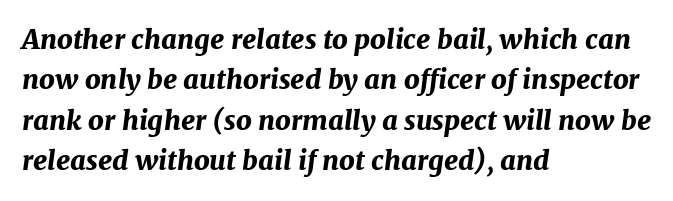
Compared with an ordinary text face, these strokes are far heavier — a full bold. This block has exactly the height ordinary leading produces. The lines are quadded left. The strip under each line holds only bare page.
